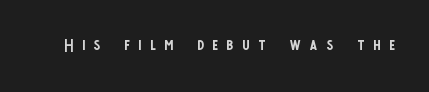
Tall strokes in this sample are plumb rather than angled. Vertical stems look standard width or narrower in stroke. Here the glyphs are tracked loosely, breaking word shapes into spaced letters. Decoration check: the copy has no underline.
